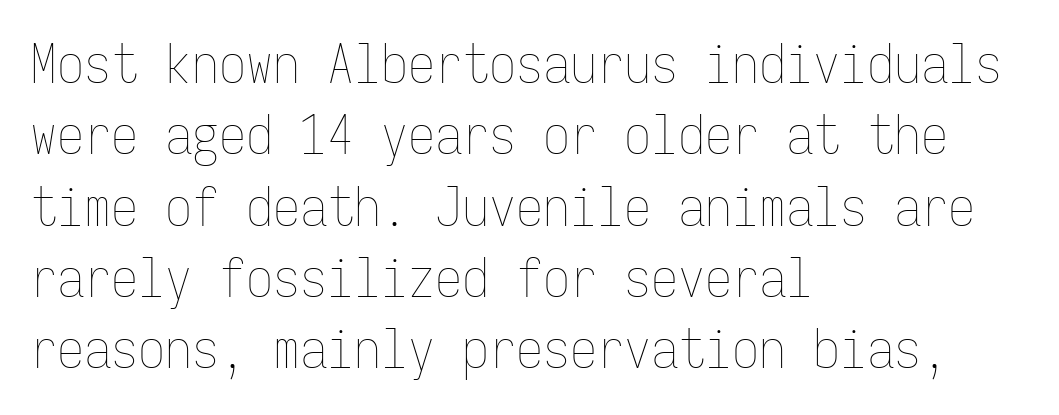
{"italic": "no", "bold": "no", "weight": "thin", "width": "condensed", "stroke_contrast": "low", "x_height": "medium", "monospaced": "yes", "underline": "no", "align": "left", "line_spacing": "normal", "line_spacing_ratio": 1.32, "letter_spacing": "normal", "letter_spacing_em": 0.0, "glyph_px": 54}
